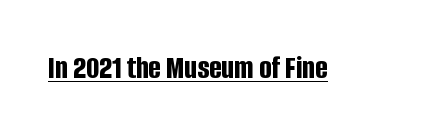
{"serif": "no", "italic": "no", "bold": "yes", "weight": "bold", "width": "condensed", "stroke_contrast": "low", "x_height": "large", "monospaced": "no", "underline": "yes", "letter_spacing": "normal", "letter_spacing_em": 0.0, "glyph_px": 33}
